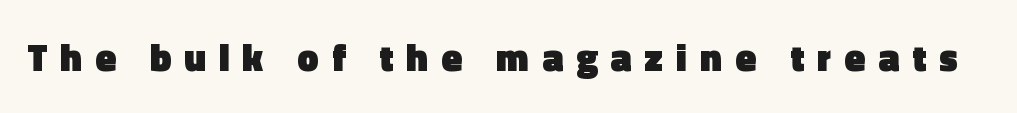
This sample has the flowing, uneven cadence of proportional lettering. The specimen reads as upright at a glance. The area under the type is left untouched. A dark, heavy texture on the line: the type is bold.
